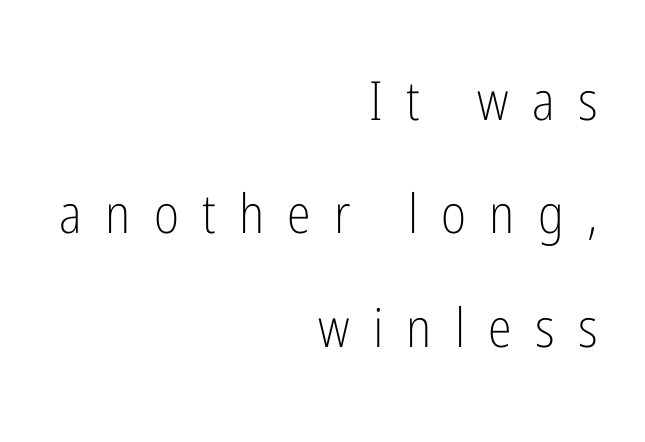
{"serif": "no", "italic": "no", "bold": "no", "weight": "light", "width": "condensed", "stroke_contrast": "low", "x_height": "medium", "monospaced": "no", "underline": "no", "align": "right", "line_spacing": "loose", "line_spacing_ratio": 2.1, "letter_spacing": "wide", "letter_spacing_em": 0.43, "glyph_px": 54}
